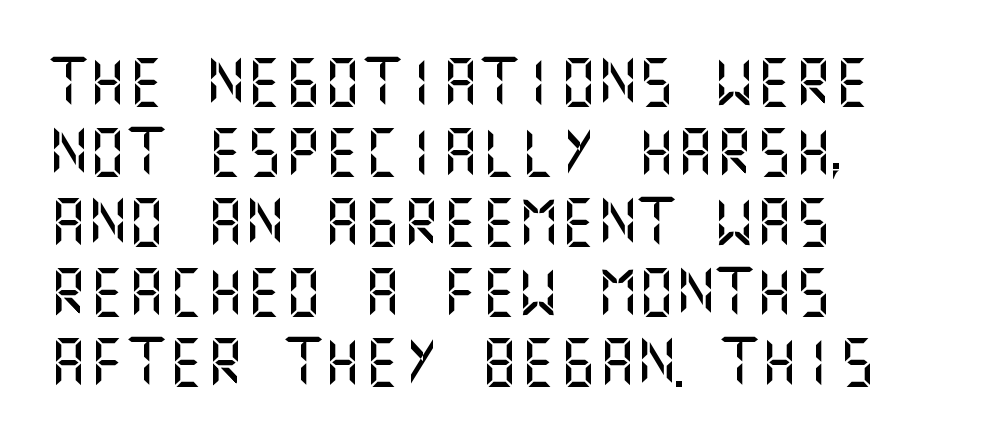
Check where the strokes stop: nothing finishes them off — pure sans. Letters rest on an invisible, unmarked baseline. Every stem runs plumb, perpendicular to the baseline. A normal amount of white space separates one row of letters from the next. Layout note: lines flush left. There is no visible air inserted between adjacent glyphs.
